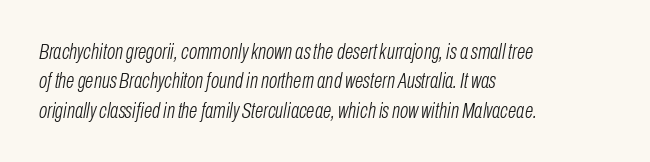
The image shows 22 px text type, italic (leaning right); set left-aligned, normal line spacing (1.34x), normal letter spacing, not underlined.
